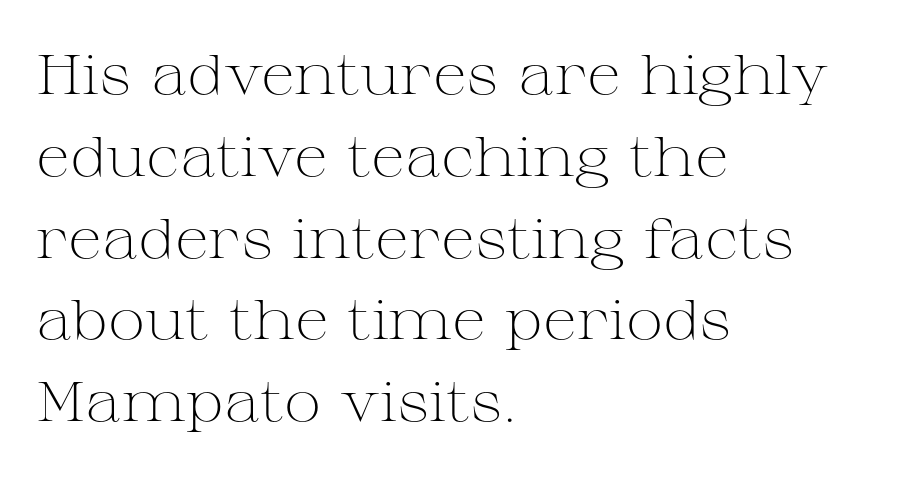
The gap between lines stays unmarked. A typesetter would call this zero additional tracking. The paragraph shown leans on its left margin. Weight: regular or lighter.
